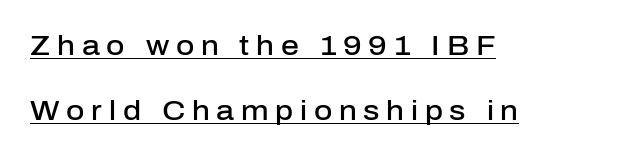
Q: Is the text bold? A: Semi-bold.
Q: Is the text italic (slanted)? A: No, it is upright.
Q: Is the typeface a serif or a sans-serif typeface? A: Sans-serif.
Q: Is the text underlined? A: Yes.
Q: How is the paragraph aligned? A: Left-aligned.
Q: Is the spacing between letters normal or unusually wide? A: Unusually wide.
Q: Is the spacing between lines tight, normal or loose? A: Loose.
Q: Width (condensed, normal, or wide)? A: Normal.
Q: Stroke contrast? A: Low.
Q: x-height? A: Medium.
Q: Monospaced? A: No.
